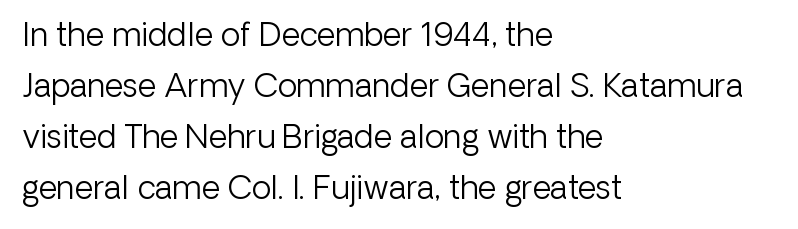
Q: Is the text bold? A: No.
Q: Is the text italic (slanted)? A: No, it is upright.
Q: Is the typeface a serif or a sans-serif typeface? A: Sans-serif.
Q: Is the text underlined? A: No.
Q: How is the paragraph aligned? A: Left-aligned.
Q: Is the spacing between letters normal or unusually wide? A: Normal.
Q: Is the spacing between lines tight, normal or loose? A: Normal.
Q: Width (condensed, normal, or wide)? A: Normal.
Q: Stroke contrast? A: Low.
Q: x-height? A: Medium.
Q: Monospaced? A: No.
